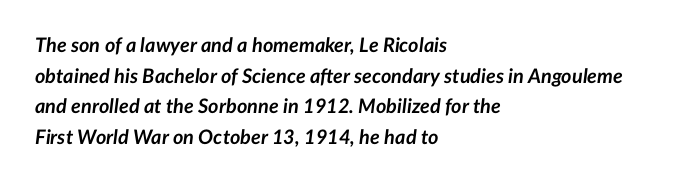
The image shows 20 px bold type, italic (leaning right); set left-aligned, normal line spacing (1.53x), normal letter spacing, not underlined.
